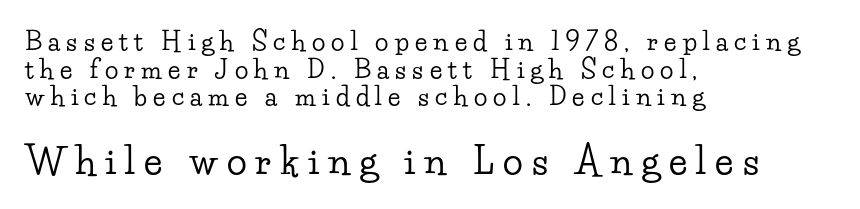
Closely set lines give the paragraph a compact silhouette. Clear beneath every line of the passage. The paragraph has a hard left edge and a soft right edge. Every stem runs plumb, perpendicular to the baseline. The block sitting lower on the canvas is the one with enlarged characters. Words appear elongated and porous because spacing is wide.
